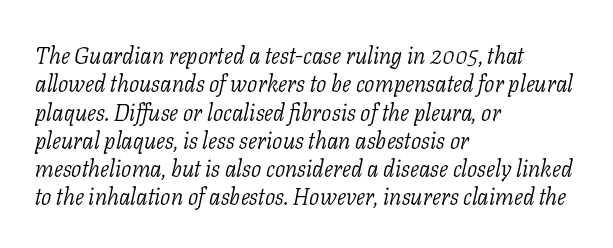
Tracking value appears to be zero — textbook default spacing. Stems here are at most as thick as an everyday book face. The baseline area is clear. Reading down the block, your eye returns to a fixed left position each line.
